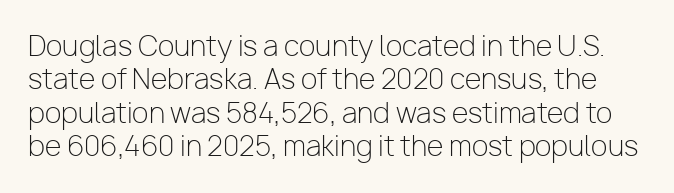
{"italic": "no", "bold": "no", "underline": "no", "line_spacing_ratio": 1.24, "letter_spacing": "normal", "letter_spacing_em": 0.0, "glyph_px": 27}
